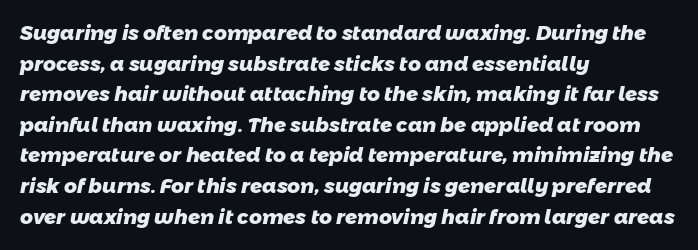
Notice how descenders clear the ascenders below comfortably — that's standard leading. Look at the tracking — it's just the regular setting, nothing added. A clean baseline with only descenders dipping below it. Leftover space on each line is placed entirely after the last word. Look at the stroke-to-counter ratio: heavy, a bold.
